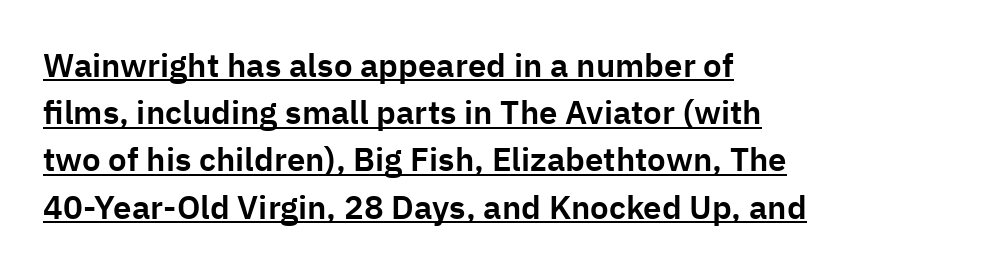
Q: Is the text italic (slanted)? A: No, it is upright.
Q: Is the typeface a serif or a sans-serif typeface? A: Sans-serif.
Q: Is the text underlined? A: Yes.
Q: How is the paragraph aligned? A: Left-aligned.
Q: Is the spacing between letters normal or unusually wide? A: Normal.
Q: Is the spacing between lines tight, normal or loose? A: Normal.
Q: Width (condensed, normal, or wide)? A: Normal.
Q: Stroke contrast? A: Low.
Q: x-height? A: Medium.
Q: Monospaced? A: No.
